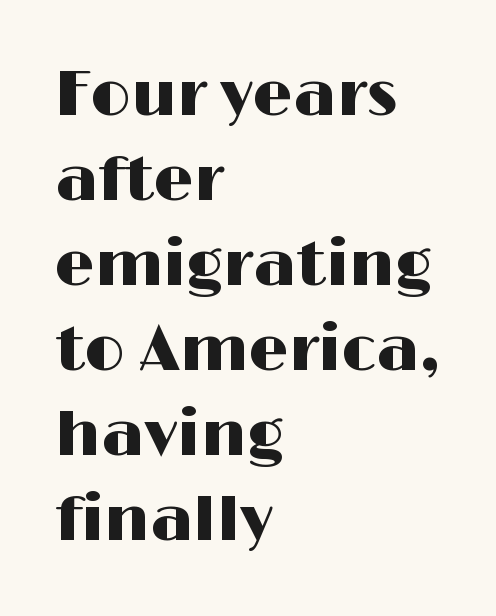
{"serif": "no", "italic": "no", "width": "wide", "stroke_contrast": "high", "x_height": "medium", "monospaced": "no", "underline": "no", "align": "left", "line_spacing": "normal", "line_spacing_ratio": 1.35, "letter_spacing": "normal", "letter_spacing_em": 0.0, "glyph_px": 63}
